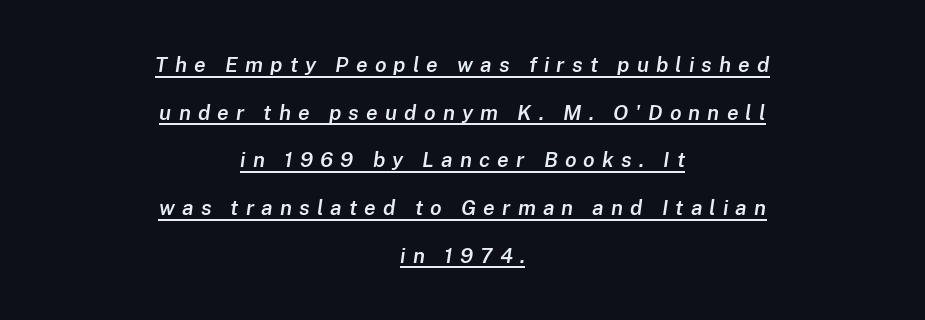
{"italic": "yes", "lean": "right", "slant_degrees": 8, "bold": "semi", "underline": "yes", "align": "center", "line_spacing": "loose", "line_spacing_ratio": 2.27, "letter_spacing": "wide", "letter_spacing_em": 0.34, "glyph_px": 21}
